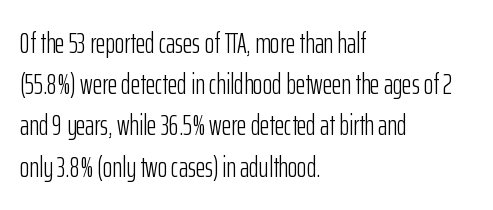
It's the straight-up-and-down kind of type. This sample has the flowing, uneven cadence of proportional lettering. The rendering keeps characters at their native spacing. To sum up the face: it is a sans, with no serifs.
